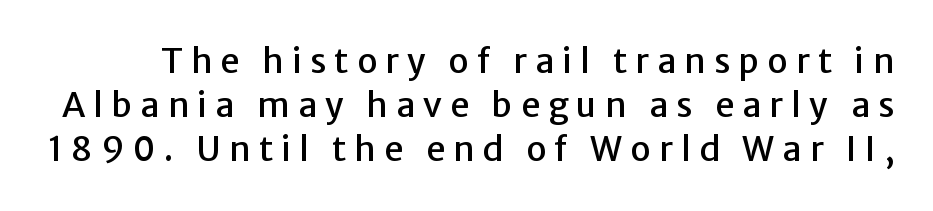
{"serif": "no", "italic": "no", "width": "normal", "stroke_contrast": "low", "x_height": "medium", "monospaced": "no", "underline": "no", "line_spacing": "normal", "line_spacing_ratio": 1.3, "letter_spacing": "wide", "letter_spacing_em": 0.24, "glyph_px": 34}
